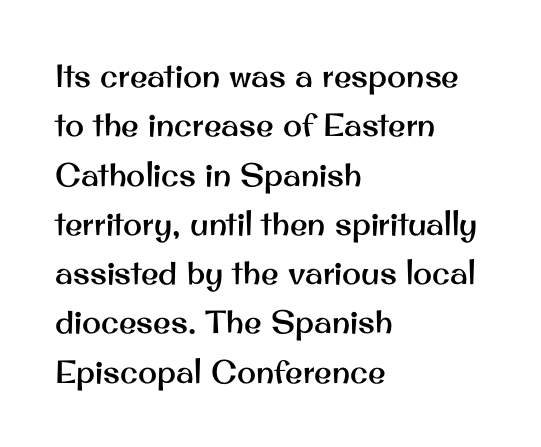
{"serif": "no", "italic": "no", "width": "normal", "stroke_contrast": "medium", "x_height": "small", "monospaced": "no", "underline": "no", "align": "left", "line_spacing": "normal", "line_spacing_ratio": 1.54, "letter_spacing": "normal", "letter_spacing_em": 0.0, "glyph_px": 32}
